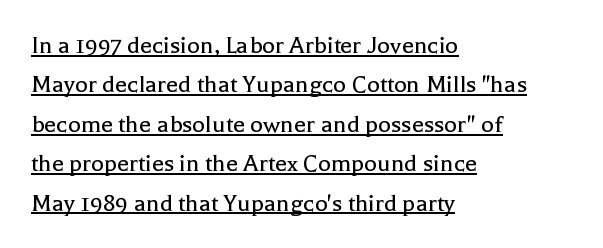
{"italic": "no", "bold": "no", "underline": "yes", "align": "left", "line_spacing": "normal", "line_spacing_ratio": 1.46, "letter_spacing": "normal", "letter_spacing_em": 0.0, "glyph_px": 27}
